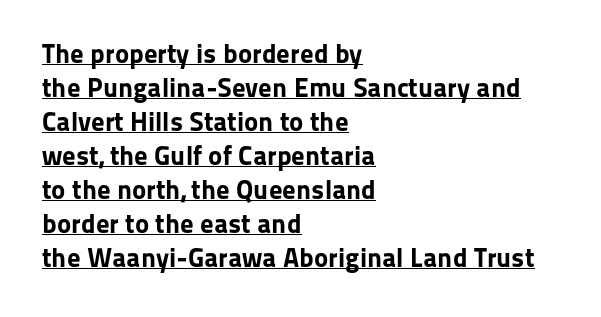
Q: Is the text bold? A: Yes.
Q: Is the text italic (slanted)? A: No, it is upright.
Q: Is the text underlined? A: Yes.
Q: How is the paragraph aligned? A: Left-aligned.
Q: Is the spacing between letters normal or unusually wide? A: Normal.
Q: Is the spacing between lines tight, normal or loose? A: Normal.
